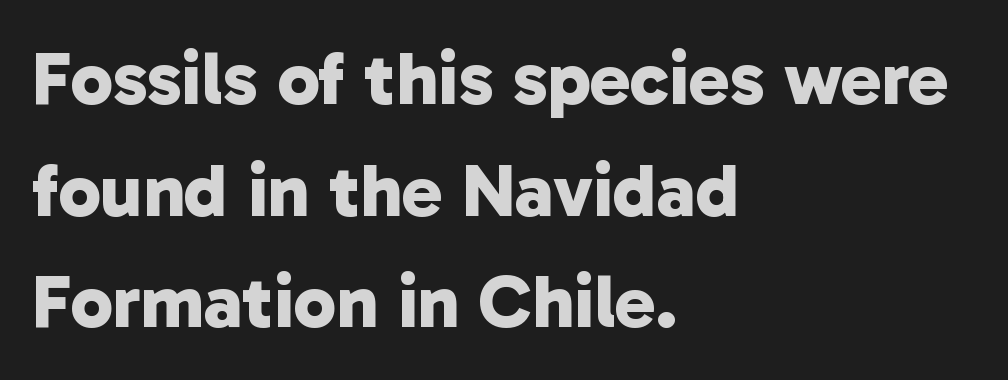
{"serif": "no", "bold": "yes", "weight": "bold", "width": "normal", "stroke_contrast": "low", "x_height": "medium", "monospaced": "no", "underline": "no", "align": "left", "line_spacing": "normal", "line_spacing_ratio": 1.47, "letter_spacing": "normal", "letter_spacing_em": 0.0, "glyph_px": 76}
